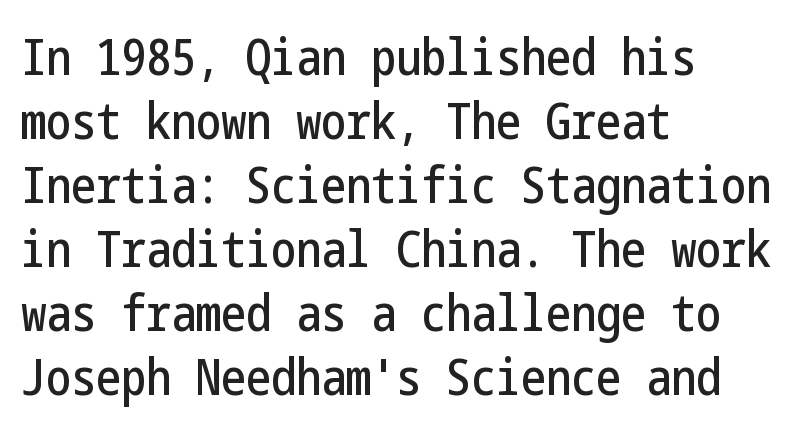
Q: Is the text italic (slanted)? A: No, it is upright.
Q: Is the typeface a serif or a sans-serif typeface? A: Sans-serif.
Q: Is the text underlined? A: No.
Q: How is the paragraph aligned? A: Left-aligned.
Q: Is the spacing between letters normal or unusually wide? A: Normal.
Q: Is the spacing between lines tight, normal or loose? A: Normal.
Q: Width (condensed, normal, or wide)? A: Condensed.
Q: Stroke contrast? A: Low.
Q: x-height? A: Medium.
